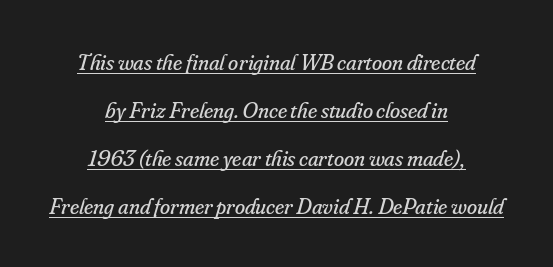
Would a proofreader flag this as italicized? Yes. Tracking here is standard; glyphs follow each other at the usual distance. Heft: none added — not bold. Line starts and ends both wander, symmetrically. Airy leading.
